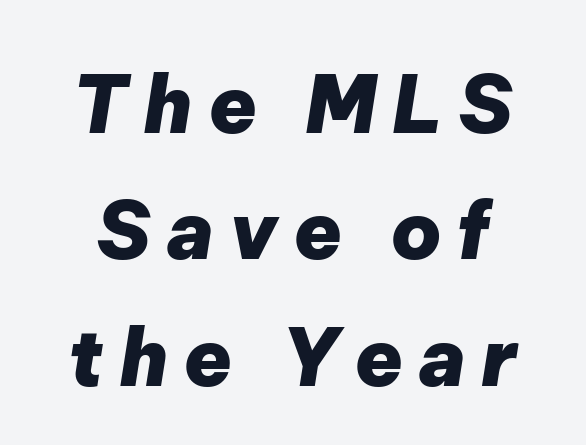
{"italic": "yes", "lean": "right", "slant_degrees": 9, "bold": "yes", "weight": "heavy", "width": "normal", "stroke_contrast": "low", "x_height": "medium", "monospaced": "no", "underline": "no", "line_spacing": "normal", "line_spacing_ratio": 1.6, "glyph_px": 79}
